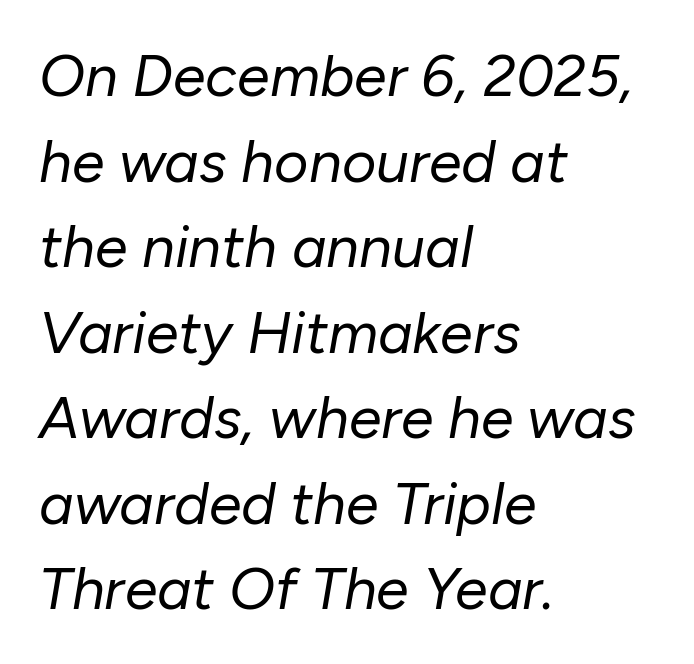
The image shows 59 px regular-weight type, italic (leaning right); set left-aligned, normal line spacing (1.45x), normal letter spacing, not underlined; low stroke contrast and a medium x-height.
